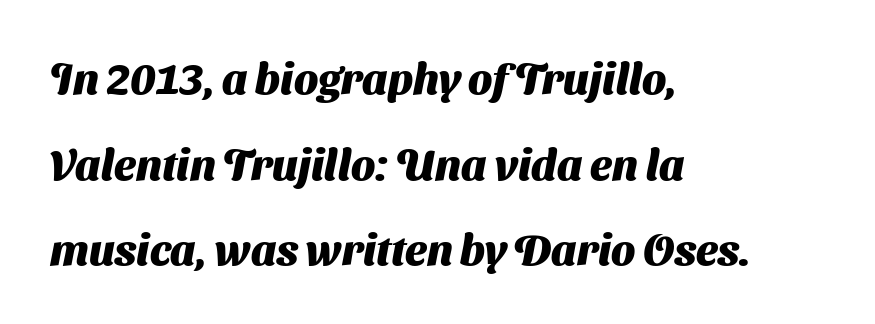
Q: Is the text bold? A: Yes.
Q: Is the typeface a serif or a sans-serif typeface? A: Sans-serif.
Q: Is the text underlined? A: No.
Q: How is the paragraph aligned? A: Left-aligned.
Q: Is the spacing between letters normal or unusually wide? A: Normal.
Q: Is the spacing between lines tight, normal or loose? A: Loose.
Q: Width (condensed, normal, or wide)? A: Normal.
Q: Stroke contrast? A: Medium.
Q: x-height? A: Medium.
Q: Monospaced? A: No.
